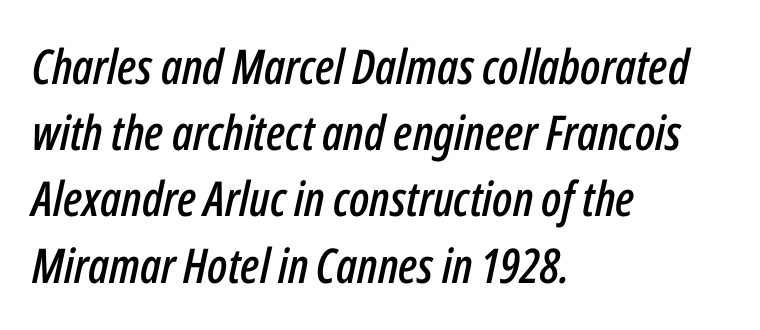
The horizontal fit of the characters is conventional and even. This sample keeps an unexceptional amount of space between lines. Nobody drew a line under any word here. These lines were composed using italics. In CSS terms this would be text-align: left.
